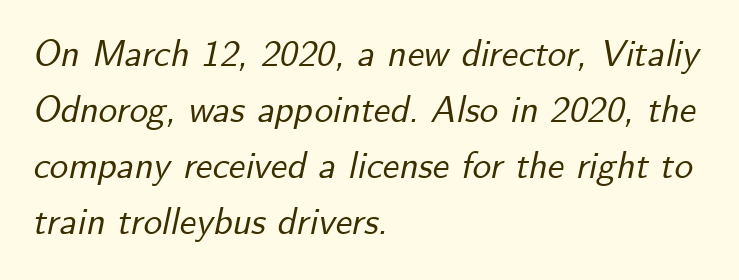
Q: Is the text italic (slanted)? A: Yes, it leans right by about 12 degrees.
Q: Is the text underlined? A: No.
Q: How is the paragraph aligned? A: Left-aligned.
Q: Is the spacing between letters normal or unusually wide? A: Normal.
Q: Is the spacing between lines tight, normal or loose? A: Normal.
Q: Width (condensed, normal, or wide)? A: Normal.
Q: Stroke contrast? A: Low.
Q: x-height? A: Small.
Q: Monospaced? A: No.
